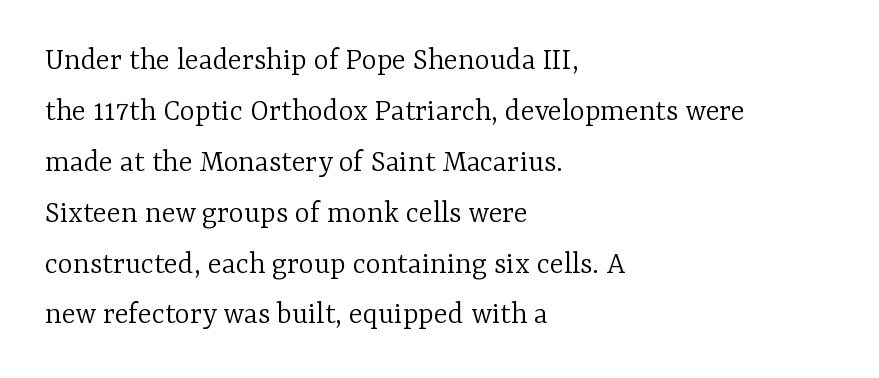
The image shows 32 px light serif type, upright; set left-aligned, normal line spacing (1.59x), normal letter spacing, not underlined; low stroke contrast and a medium x-height.
